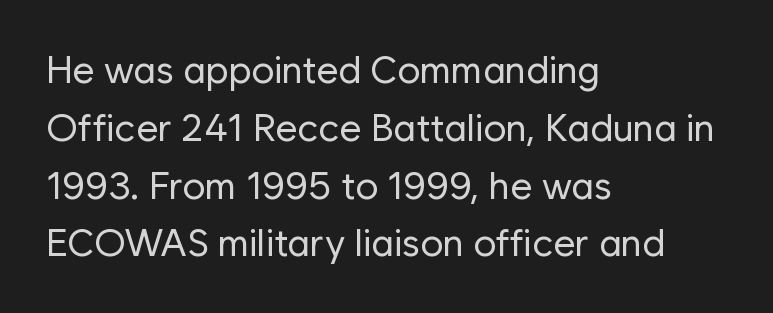
Q: Is the text bold? A: No.
Q: Is the text italic (slanted)? A: No, it is upright.
Q: Is the typeface a serif or a sans-serif typeface? A: Sans-serif.
Q: Is the text underlined? A: No.
Q: How is the paragraph aligned? A: Left-aligned.
Q: Is the spacing between letters normal or unusually wide? A: Normal.
Q: Is the spacing between lines tight, normal or loose? A: Normal.
Q: Width (condensed, normal, or wide)? A: Normal.
Q: Stroke contrast? A: Low.
Q: x-height? A: Medium.
Q: Monospaced? A: No.
